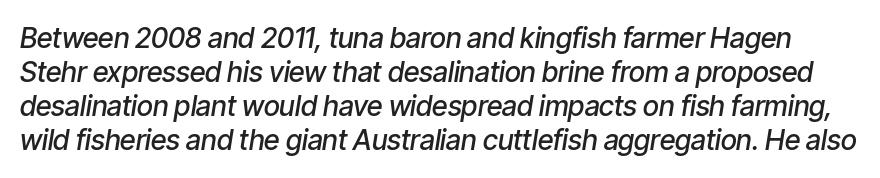
The image shows 28 px semibold, condensed type, italic (leaning right); set line spacing 1.22x, normal letter spacing, not underlined; low stroke contrast and a medium x-height.
